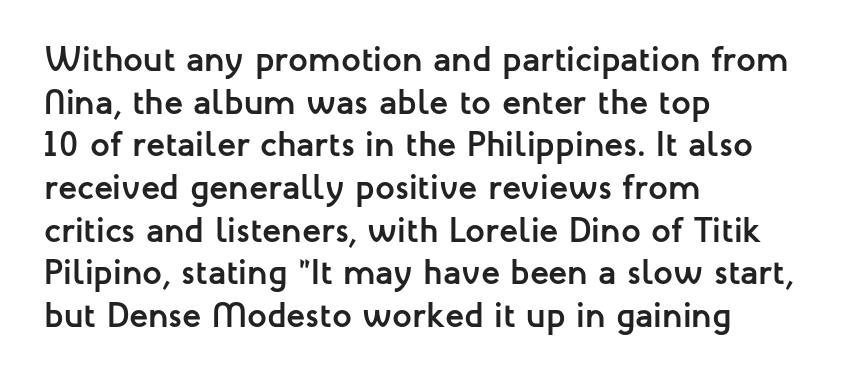
Q: Is the text bold? A: Yes.
Q: Is the text italic (slanted)? A: No, it is upright.
Q: Is the typeface a serif or a sans-serif typeface? A: Sans-serif.
Q: Is the text underlined? A: No.
Q: How is the paragraph aligned? A: Left-aligned.
Q: Is the spacing between letters normal or unusually wide? A: Normal.
Q: Width (condensed, normal, or wide)? A: Normal.
Q: Stroke contrast? A: Low.
Q: x-height? A: Medium.
Q: Monospaced? A: No.
